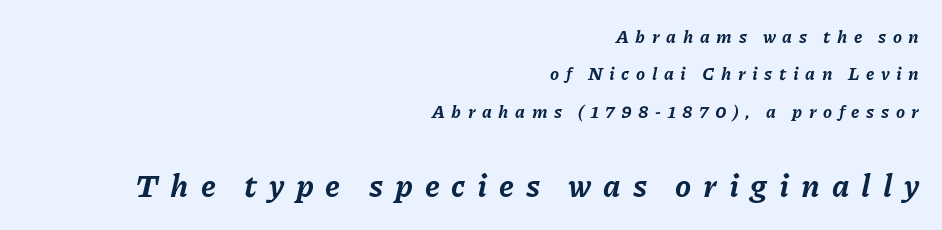
Q: Is the text bold? A: Yes.
Q: Is the text italic (slanted)? A: Yes, it leans right by about 11 degrees.
Q: Is the text underlined? A: No.
Q: How is the paragraph aligned? A: Right-aligned.
Q: Is the spacing between letters normal or unusually wide? A: Unusually wide.
Q: Is the spacing between lines tight, normal or loose? A: Loose.
Q: Which block of text is set in a larger size, the first (top) or the second (bottom)? A: The second (bottom) one.
Q: Width (condensed, normal, or wide)? A: Normal.
Q: Stroke contrast? A: Low.
Q: x-height? A: Medium.
Q: Monospaced? A: No.
